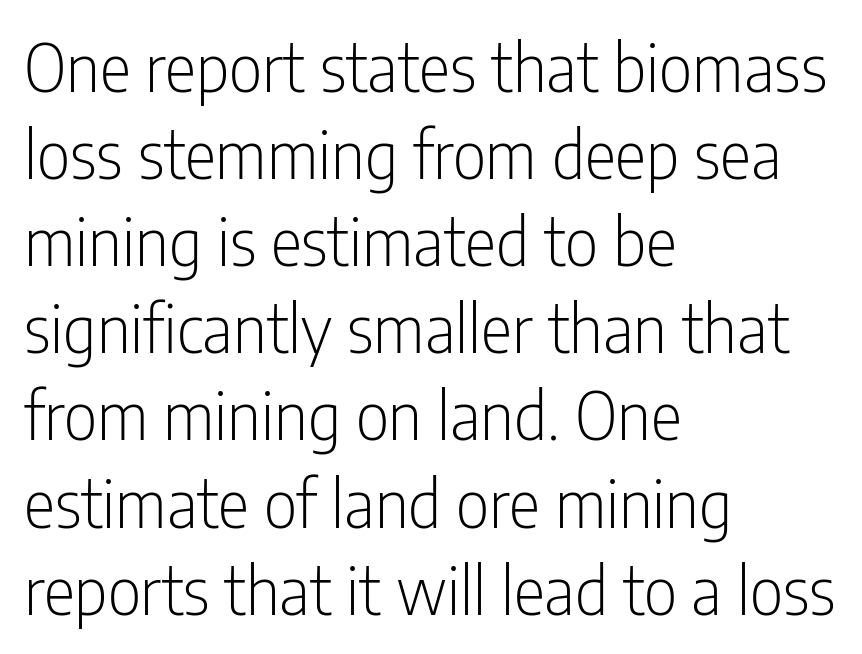
{"serif": "no", "italic": "no", "bold": "no", "weight": "light", "width": "condensed", "stroke_contrast": "low", "x_height": "medium", "monospaced": "no", "underline": "no", "align": "left", "line_spacing": "normal", "line_spacing_ratio": 1.32, "letter_spacing": "normal", "letter_spacing_em": 0.0, "glyph_px": 66}
